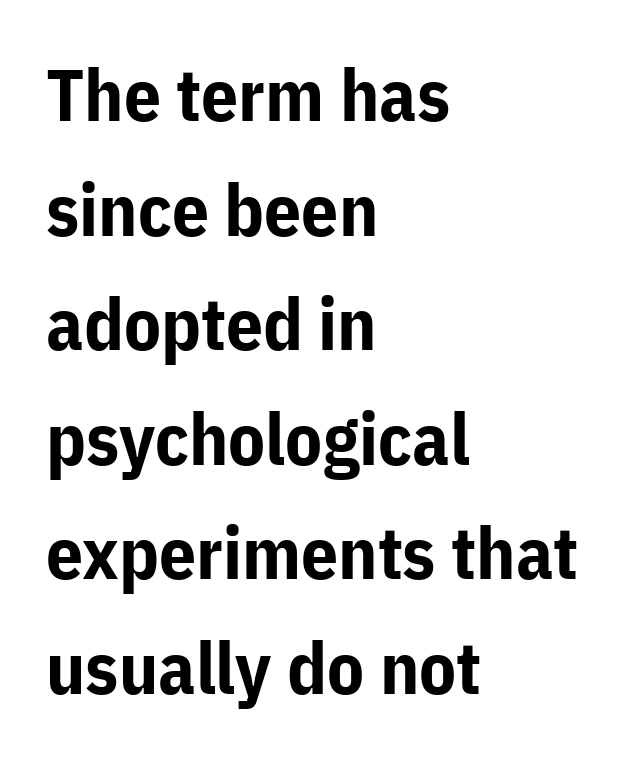
The image shows 73 px bold sans-serif type, upright; set left-aligned, normal line spacing (1.57x), normal letter spacing, not underlined; low stroke contrast and a medium x-height.
